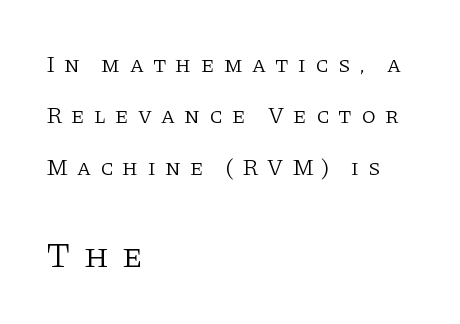
The passage shown stacks its lines with a broad gap. The gaps between neighbouring characters are conspicuously large. Note the varied advance widths — an 'i' is clearly narrower than an 'm'. Weight: in the light-to-regular range. The glyphs in this specimen are seriffed.
